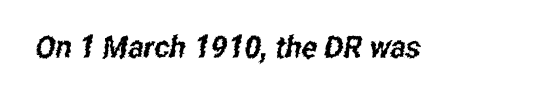
Each word holds together tightly as a unit, with standard inter-letter gaps. Each letter keeps its own natural width here, so spacing adapts to shape. The designer went with a sans here, leaving each stem footless. Has an underline been added? It has not.
